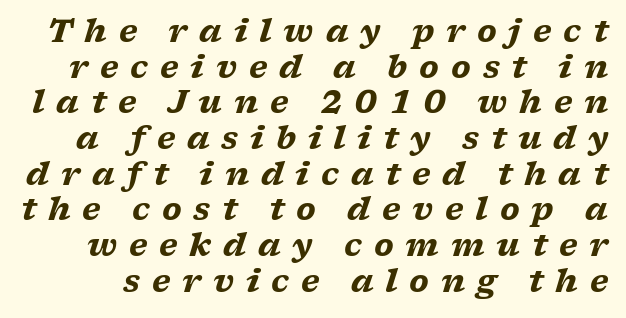
{"serif": "yes", "italic": "yes", "lean": "right", "slant_degrees": 17, "bold": "yes", "weight": "heavy", "width": "wide", "stroke_contrast": "low", "x_height": "medium", "monospaced": "no", "underline": "no", "line_spacing": "tight", "line_spacing_ratio": 1.15, "letter_spacing": "wide", "letter_spacing_em": 0.38, "glyph_px": 31}
